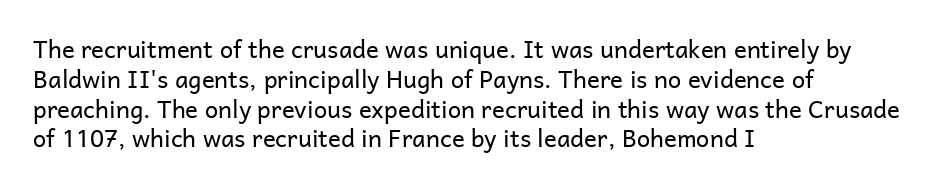
The image shows 24 px text type, upright; set left-aligned, line spacing 1.24x, normal letter spacing, not underlined.
